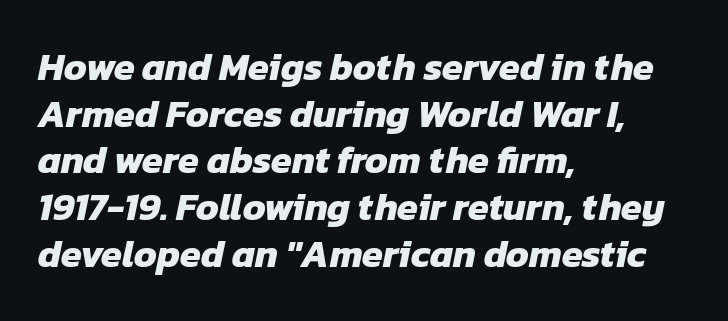
Q: Is the text bold? A: Yes.
Q: Is the typeface a serif or a sans-serif typeface? A: Sans-serif.
Q: Is the text underlined? A: No.
Q: How is the paragraph aligned? A: Left-aligned.
Q: Is the spacing between letters normal or unusually wide? A: Normal.
Q: Width (condensed, normal, or wide)? A: Normal.
Q: Stroke contrast? A: Low.
Q: x-height? A: Medium.
Q: Monospaced? A: No.
